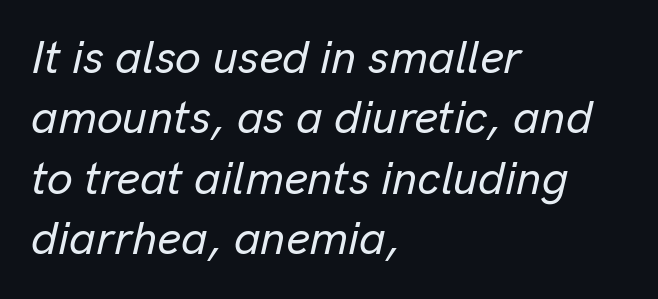
The image shows 46 px text type, italic (leaning right); set left-aligned, normal line spacing (1.31x), normal letter spacing, not underlined; low stroke contrast and a medium x-height.
